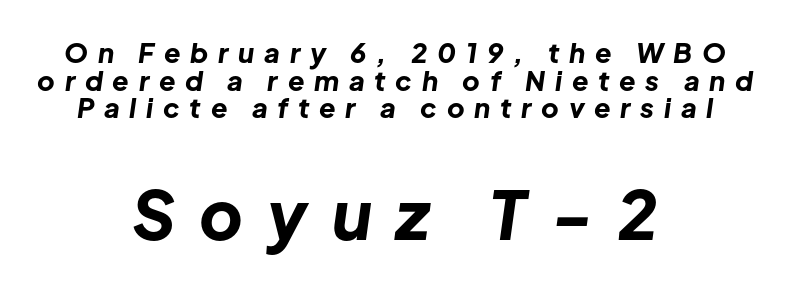
The image shows 67 px bold type, italic (leaning right); set centered, tight line spacing (1.02x), unusually wide letter spacing (+0.36 em), not underlined; the second (bottom) block is 2.48x larger; low stroke contrast and a medium x-height.
